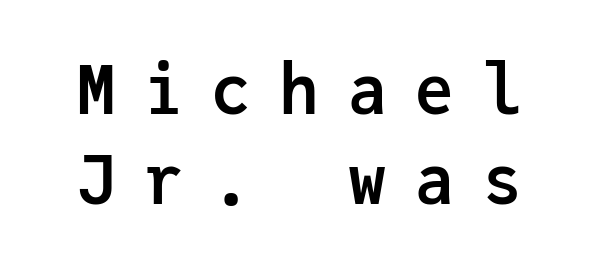
The image shows 67 px semibold sans-serif type, upright, monospaced; set normal line spacing (1.34x), unusually wide letter spacing (+0.41 em), not underlined; low stroke contrast and a medium x-height.
